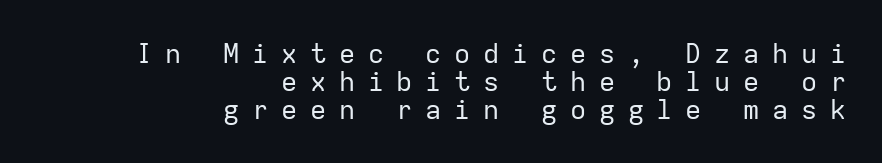
The image shows 27 px text type, upright; set right-aligned, tight line spacing (1.03x), unusually wide letter spacing (+0.47 em), not underlined.
